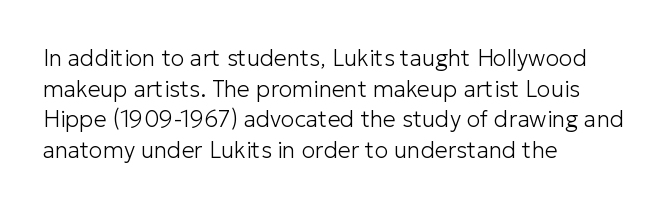
{"italic": "no", "bold": "no", "underline": "no", "align": "left", "line_spacing": "normal", "line_spacing_ratio": 1.33, "letter_spacing": "normal", "letter_spacing_em": 0.0, "glyph_px": 23}
